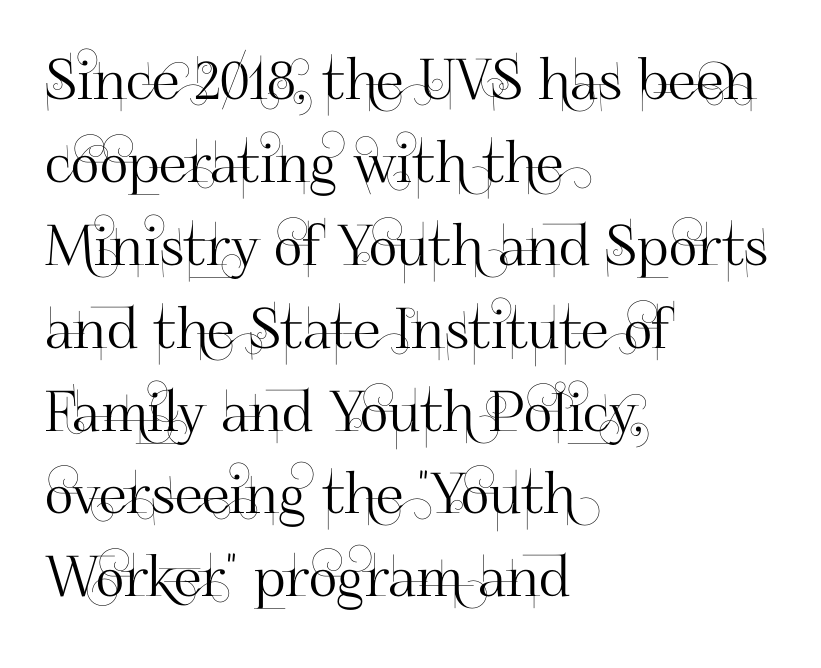
The image shows 56 px sans-serif type, upright; set left-aligned, normal line spacing (1.48x), normal letter spacing, not underlined; high stroke contrast and a small x-height.
